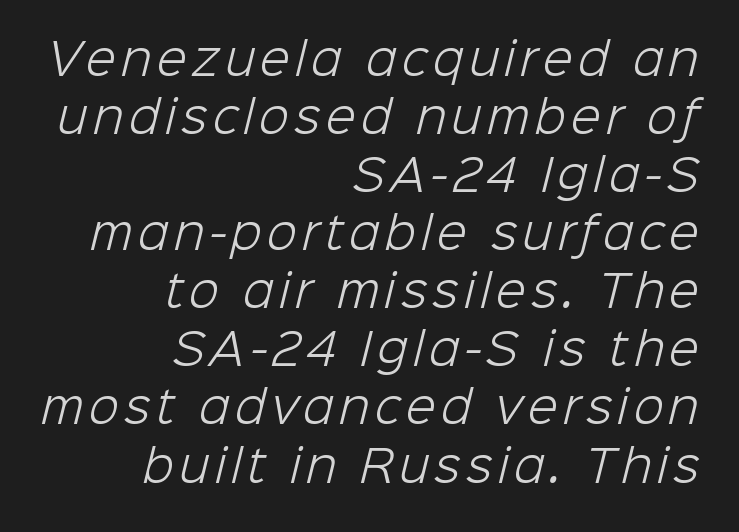
{"serif": "no", "bold": "no", "weight": "light", "width": "normal", "stroke_contrast": "low", "x_height": "medium", "monospaced": "no", "underline": "no", "align": "right", "line_spacing": "normal", "line_spacing_ratio": 1.32, "glyph_px": 44}
